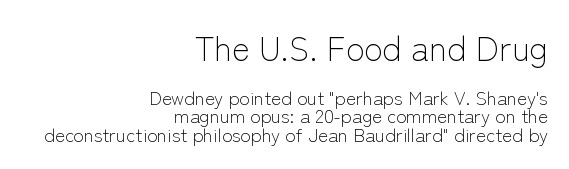
The image shows 34 px light sans-serif type, upright; set right-aligned, tight line spacing (0.98x), normal letter spacing, not underlined; the first (top) block is 1.79x larger; low stroke contrast and a medium x-height.
